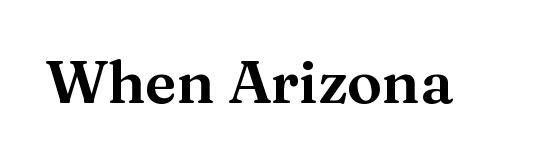
{"serif": "yes", "italic": "no", "width": "normal", "stroke_contrast": "medium", "x_height": "medium", "monospaced": "no", "underline": "no", "letter_spacing": "normal", "letter_spacing_em": 0.0, "glyph_px": 59}
